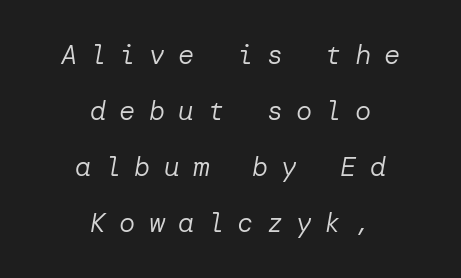
The image shows 27 px text type, italic (leaning right); set centered, loose line spacing (2.07x), unusually wide letter spacing (+0.49 em), not underlined.
